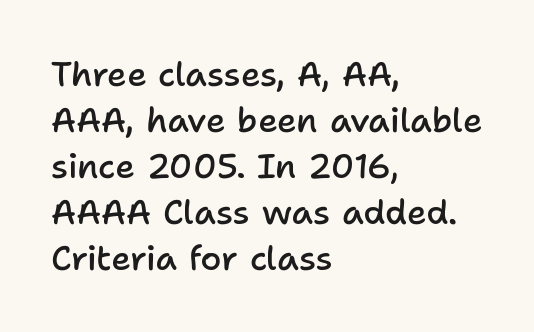
The lines are quadded left. Underline: absent. Is the letter spacing exaggerated? No — it looks like the ordinary default. The axis of the letterforms is exactly vertical.
